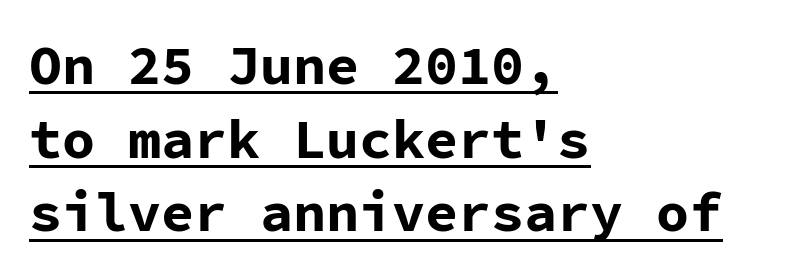
{"serif": "no", "italic": "no", "bold": "yes", "weight": "bold", "width": "normal", "stroke_contrast": "low", "x_height": "medium", "monospaced": "yes", "underline": "yes", "align": "left", "line_spacing": "normal", "line_spacing_ratio": 1.34, "letter_spacing": "normal", "letter_spacing_em": 0.0, "glyph_px": 55}
